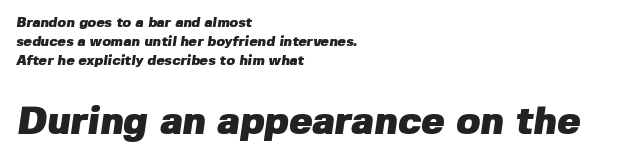
Decoration check: the copy has no underline. Normally led — the rows are evenly, conventionally spaced. The rendering enlarges the type as you move from the upper chunk to the lower. A dark, heavy texture on the line: the type is bold.
